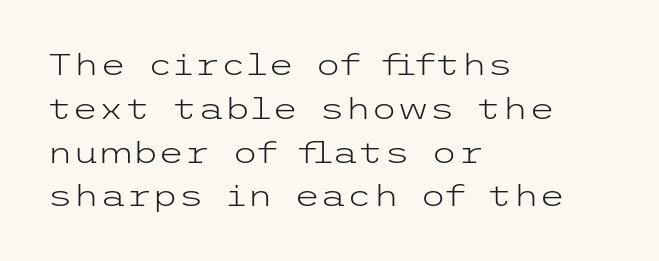
The image shows 30 px light, wide sans-serif type, upright; set left-aligned, normal line spacing (1.46x), normal letter spacing, not underlined; low stroke contrast and a medium x-height.
